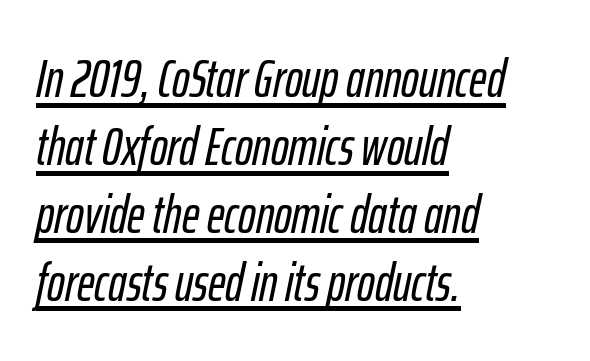
{"italic": "yes", "lean": "right", "slant_degrees": 12, "width": "condensed", "stroke_contrast": "low", "x_height": "medium", "monospaced": "no", "underline": "yes", "align": "left", "line_spacing": "normal", "line_spacing_ratio": 1.28, "letter_spacing": "normal", "letter_spacing_em": 0.0, "glyph_px": 53}
